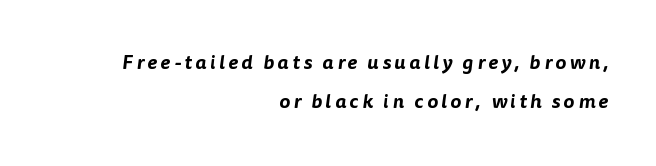
{"underline": "no", "align": "right", "line_spacing": "loose", "line_spacing_ratio": 1.96, "glyph_px": 20}
